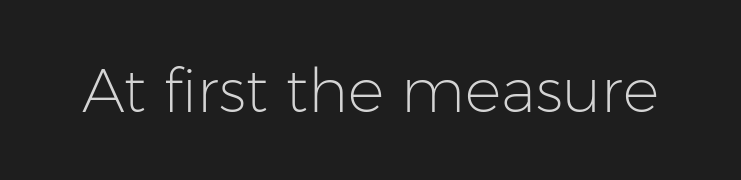
Q: Is the text bold? A: No.
Q: Is the text italic (slanted)? A: No, it is upright.
Q: Is the typeface a serif or a sans-serif typeface? A: Sans-serif.
Q: Is the text underlined? A: No.
Q: Is the spacing between letters normal or unusually wide? A: Normal.
Q: Width (condensed, normal, or wide)? A: Normal.
Q: Stroke contrast? A: Low.
Q: x-height? A: Medium.
Q: Monospaced? A: No.
